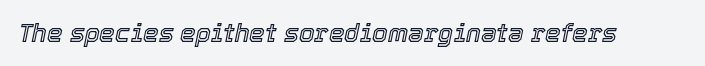
{"italic": "yes", "lean": "right", "slant_degrees": 12, "underline": "no", "letter_spacing": "normal", "letter_spacing_em": 0.0, "glyph_px": 25}
